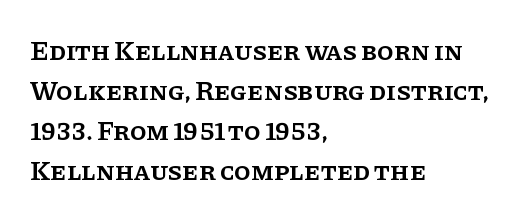
{"italic": "no", "bold": "semi", "underline": "no", "align": "left", "line_spacing": "normal", "line_spacing_ratio": 1.48, "letter_spacing": "normal", "letter_spacing_em": 0.0, "glyph_px": 27}
